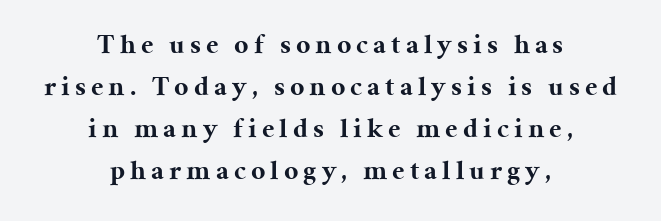
These lines were composed using upright roman letters. Words float on clear page, feet unadorned. Set as a true bold cut, around the 700 mark. Varying glyph widths throughout — classic text-font behaviour.
